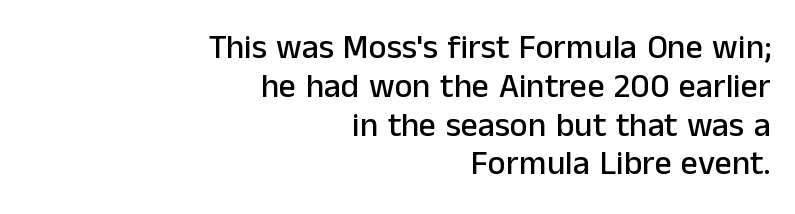
Q: Is the text italic (slanted)? A: No, it is upright.
Q: Is the typeface a serif or a sans-serif typeface? A: Sans-serif.
Q: Is the text underlined? A: No.
Q: How is the paragraph aligned? A: Right-aligned.
Q: Is the spacing between letters normal or unusually wide? A: Normal.
Q: Is the spacing between lines tight, normal or loose? A: Tight.
Q: Width (condensed, normal, or wide)? A: Normal.
Q: Stroke contrast? A: Low.
Q: x-height? A: Medium.
Q: Monospaced? A: No.
